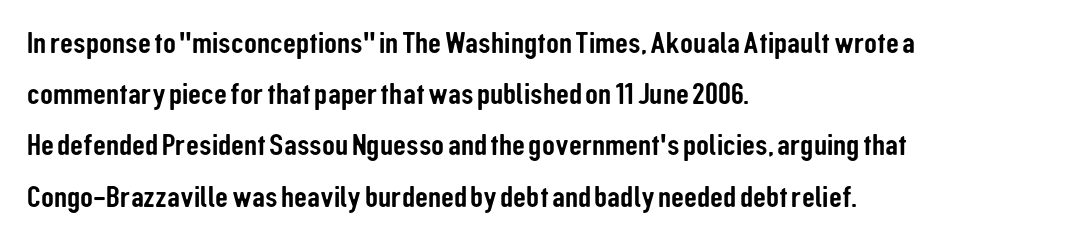
{"serif": "no", "italic": "no", "width": "condensed", "stroke_contrast": "low", "x_height": "medium", "monospaced": "no", "underline": "no", "align": "left", "line_spacing": "normal", "line_spacing_ratio": 1.6, "letter_spacing": "normal", "letter_spacing_em": 0.0, "glyph_px": 32}
